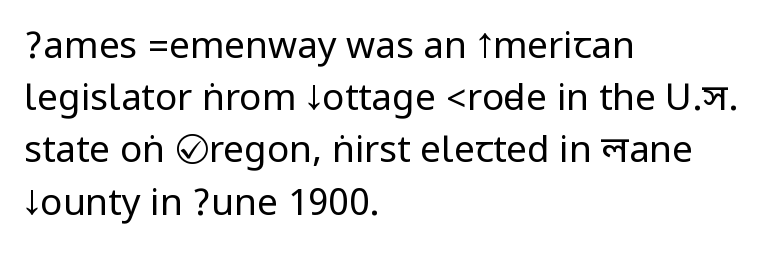
Q: Is the text bold? A: No.
Q: Is the text italic (slanted)? A: No, it is upright.
Q: Is the typeface a serif or a sans-serif typeface? A: Sans-serif.
Q: Is the text underlined? A: No.
Q: How is the paragraph aligned? A: Left-aligned.
Q: Is the spacing between letters normal or unusually wide? A: Normal.
Q: Is the spacing between lines tight, normal or loose? A: Normal.
Q: Width (condensed, normal, or wide)? A: Condensed.
Q: Stroke contrast? A: Low.
